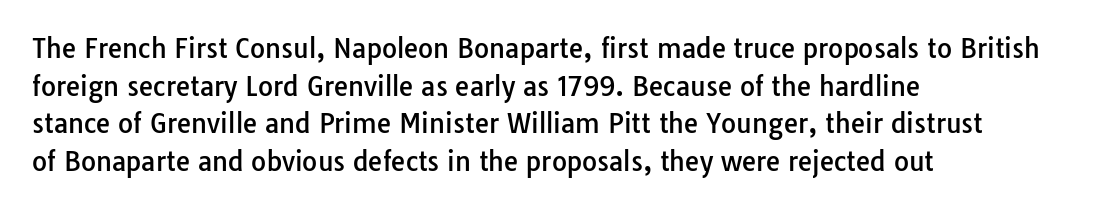
Q: Is the text italic (slanted)? A: No, it is upright.
Q: Is the text underlined? A: No.
Q: How is the paragraph aligned? A: Left-aligned.
Q: Is the spacing between letters normal or unusually wide? A: Normal.
Q: Is the spacing between lines tight, normal or loose? A: Normal.
